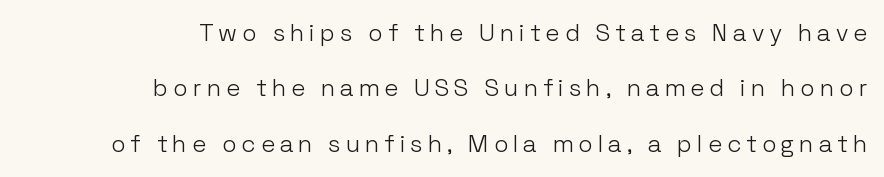
Q: Is the text bold? A: No.
Q: Is the text italic (slanted)? A: No, it is upright.
Q: Is the text underlined? A: No.
Q: How is the paragraph aligned? A: Right-aligned.
Q: Is the spacing between letters normal or unusually wide? A: Unusually wide.
Q: Is the spacing between lines tight, normal or loose? A: Loose.
